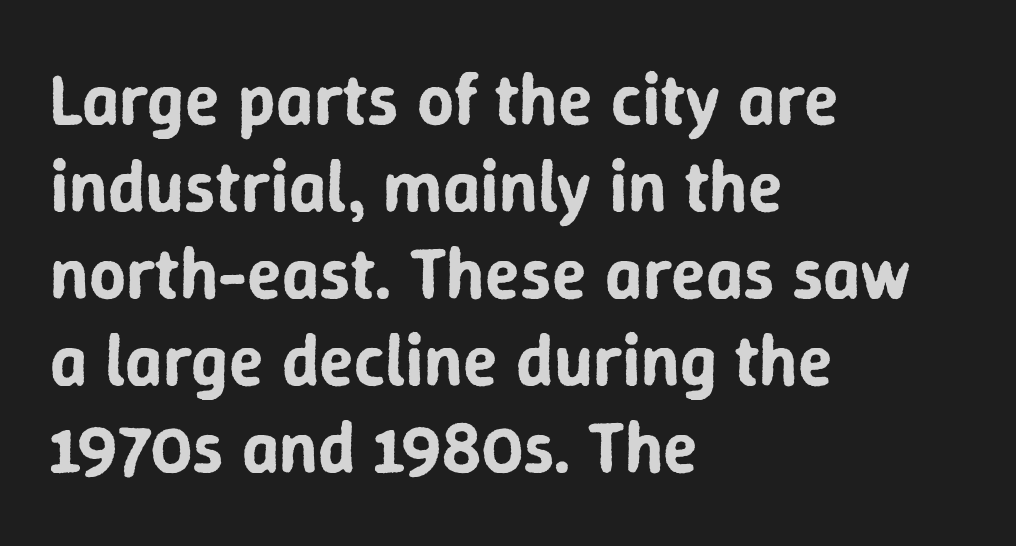
The passage shown is typeset with a sans-serif family. The passage shown is not underscored anywhere. Think of a printed novel: that variable character pitch is what you see here. Nope, not italic — everything's standing straight.
